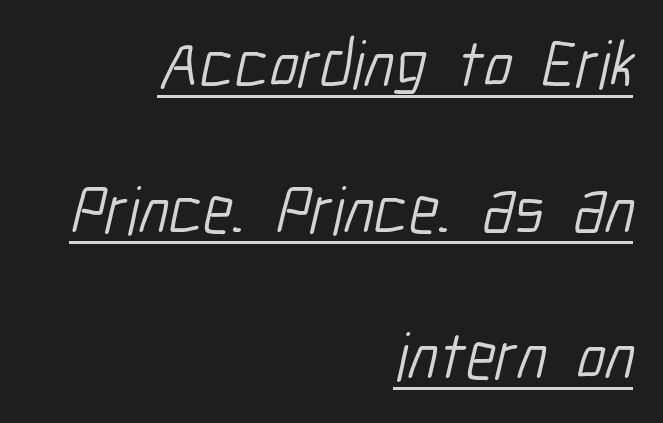
The image shows 67 px light, condensed sans-serif type; set right-aligned, loose line spacing (2.18x), normal letter spacing, underlined; low stroke contrast and a medium x-height.
